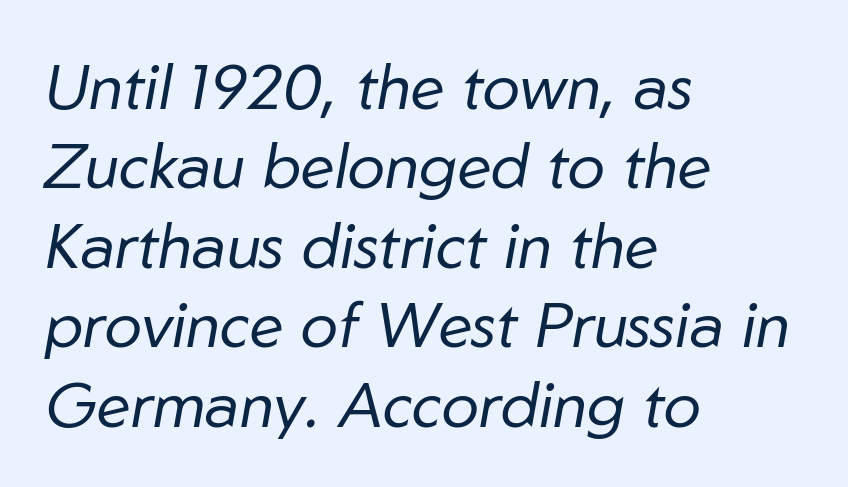
Q: Is the text bold? A: No.
Q: Is the text italic (slanted)? A: Yes, it leans right by about 10 degrees.
Q: Is the text underlined? A: No.
Q: How is the paragraph aligned? A: Left-aligned.
Q: Is the spacing between letters normal or unusually wide? A: Normal.
Q: Is the spacing between lines tight, normal or loose? A: Normal.
Q: Width (condensed, normal, or wide)? A: Normal.
Q: Stroke contrast? A: Low.
Q: x-height? A: Medium.
Q: Monospaced? A: No.
